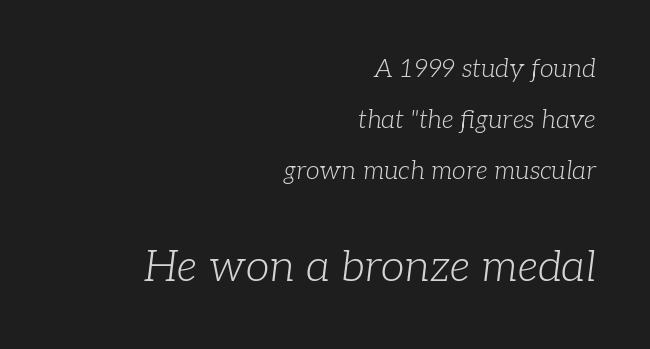
The image shows 43 px light serif type, italic (leaning right); set right-aligned, loose line spacing (2.05x), normal letter spacing, not underlined; the second (bottom) block is 1.72x larger; low stroke contrast and a medium x-height.
